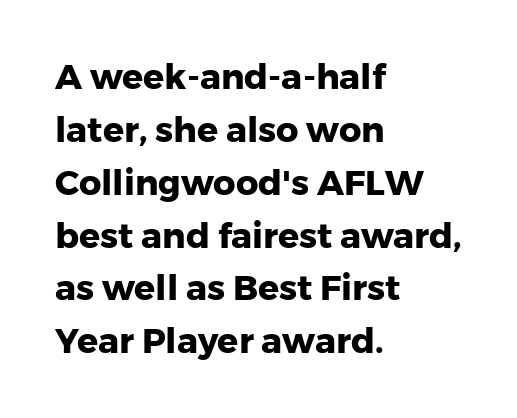
{"serif": "no", "italic": "no", "bold": "yes", "weight": "heavy", "width": "normal", "stroke_contrast": "low", "x_height": "medium", "monospaced": "no", "underline": "no", "align": "left", "line_spacing": "normal", "line_spacing_ratio": 1.51, "letter_spacing": "normal", "letter_spacing_em": 0.0, "glyph_px": 35}
